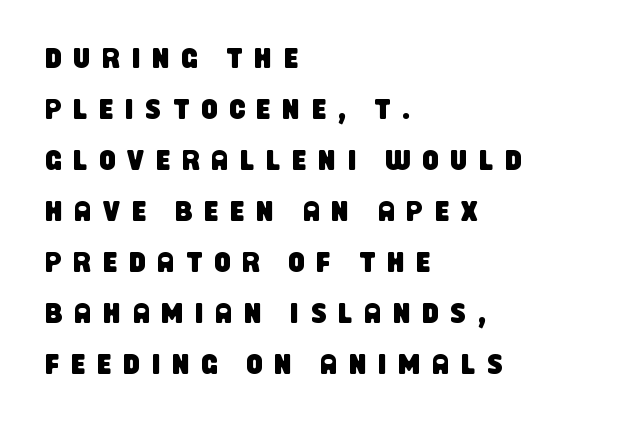
{"serif": "no", "width": "condensed", "stroke_contrast": "low", "x_height": "large", "monospaced": "no", "underline": "no", "align": "left", "line_spacing_ratio": 1.82, "letter_spacing": "wide", "letter_spacing_em": 0.43, "glyph_px": 28}
